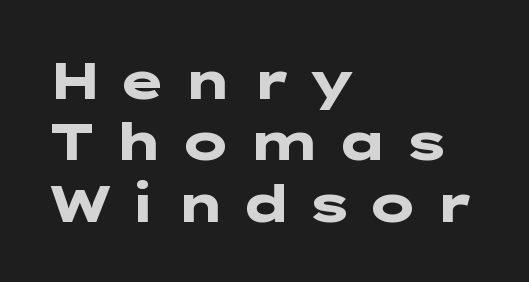
Every row of glyphs begins at an identical x-position on the left. This rendering widens character spacing well past its baseline value. Its strokes are broad and dark, the hallmark of bold type. The specimen omits any rule beneath the text block's lines.
